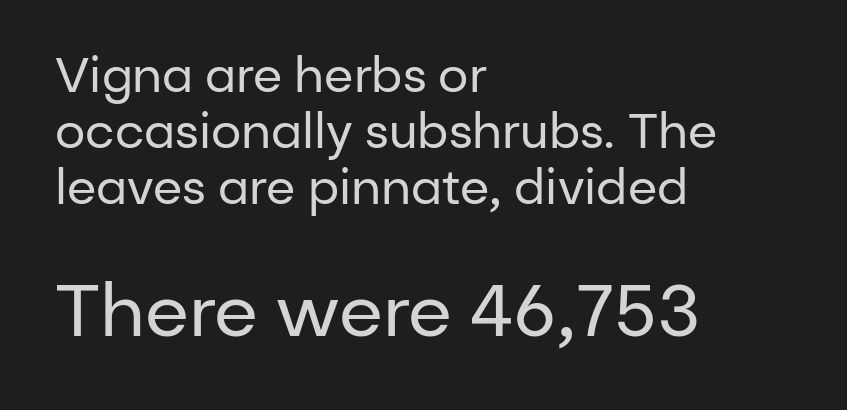
Q: Is the text bold? A: No.
Q: Is the text italic (slanted)? A: No, it is upright.
Q: Is the typeface a serif or a sans-serif typeface? A: Sans-serif.
Q: Is the text underlined? A: No.
Q: How is the paragraph aligned? A: Left-aligned.
Q: Is the spacing between letters normal or unusually wide? A: Normal.
Q: Which block of text is set in a larger size, the first (top) or the second (bottom)? A: The second (bottom) one.
Q: Width (condensed, normal, or wide)? A: Normal.
Q: Stroke contrast? A: Low.
Q: x-height? A: Medium.
Q: Monospaced? A: No.
